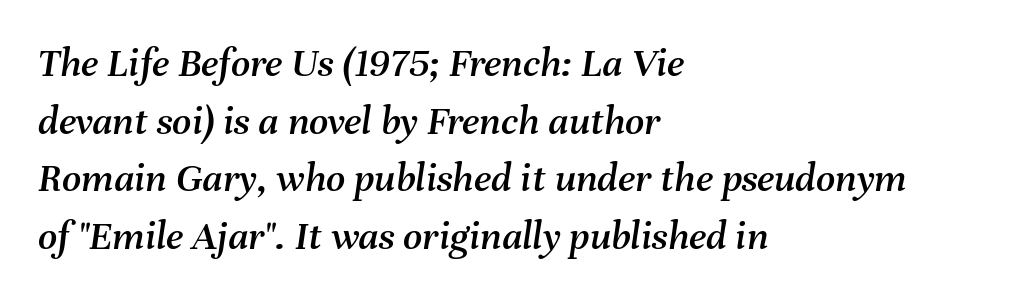
The image shows 42 px text type, italic (leaning right); set left-aligned, normal line spacing (1.37x), normal letter spacing, not underlined; medium stroke contrast and a medium x-height.
